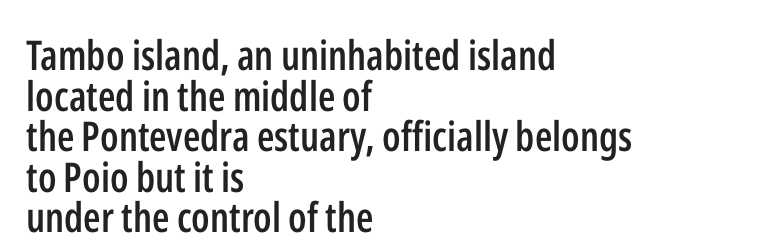
{"serif": "no", "italic": "no", "bold": "semi", "weight": "semibold", "width": "condensed", "stroke_contrast": "low", "x_height": "medium", "monospaced": "no", "underline": "no", "align": "left", "line_spacing": "tight", "line_spacing_ratio": 0.99, "letter_spacing": "normal", "letter_spacing_em": 0.0, "glyph_px": 41}
